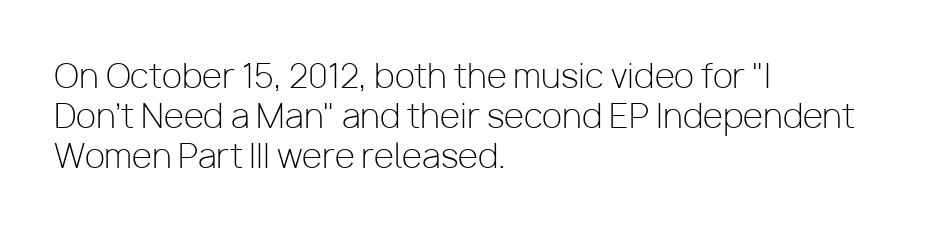
Q: Is the text bold? A: No.
Q: Is the text italic (slanted)? A: No, it is upright.
Q: Is the typeface a serif or a sans-serif typeface? A: Sans-serif.
Q: Is the text underlined? A: No.
Q: How is the paragraph aligned? A: Left-aligned.
Q: Is the spacing between letters normal or unusually wide? A: Normal.
Q: Width (condensed, normal, or wide)? A: Normal.
Q: Stroke contrast? A: Low.
Q: x-height? A: Medium.
Q: Monospaced? A: No.
